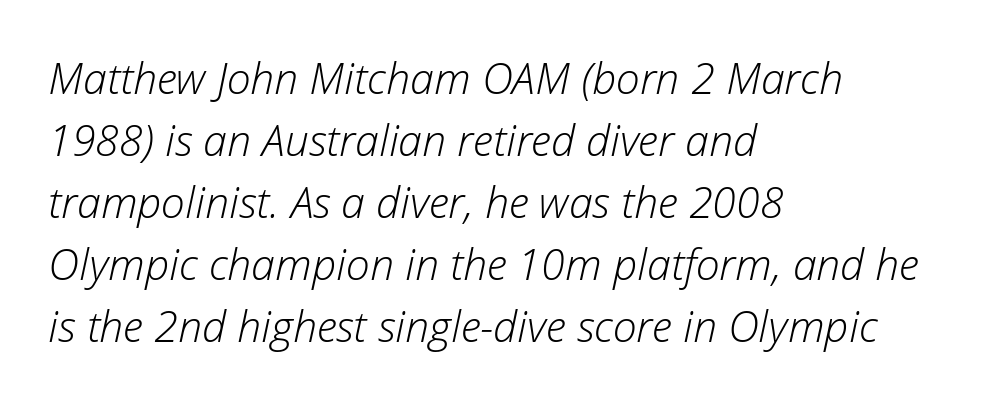
The strokes carry an ordinary text weight at most. Tall strokes in this sample are angled rather than plumb. Each word holds together tightly as a unit, with standard inter-letter gaps. This sample has the flowing, uneven cadence of proportional lettering.
